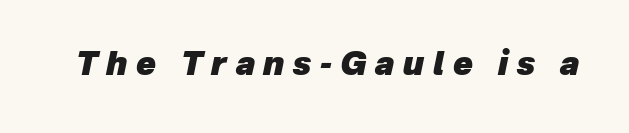
{"italic": "yes", "lean": "right", "slant_degrees": 12, "bold": "yes", "weight": "heavy", "width": "normal", "stroke_contrast": "low", "x_height": "medium", "monospaced": "no", "underline": "no", "letter_spacing": "wide", "letter_spacing_em": 0.27, "glyph_px": 32}
